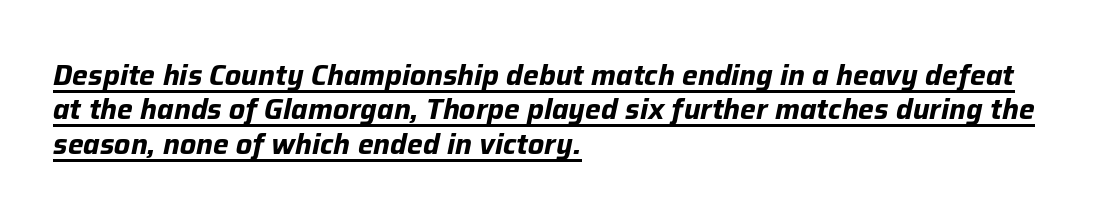
Q: Is the text bold? A: Yes.
Q: Is the text italic (slanted)? A: Yes, it leans right by about 12 degrees.
Q: Is the text underlined? A: Yes.
Q: How is the paragraph aligned? A: Left-aligned.
Q: Is the spacing between letters normal or unusually wide? A: Normal.
Q: Width (condensed, normal, or wide)? A: Normal.
Q: Stroke contrast? A: Low.
Q: x-height? A: Medium.
Q: Monospaced? A: No.
